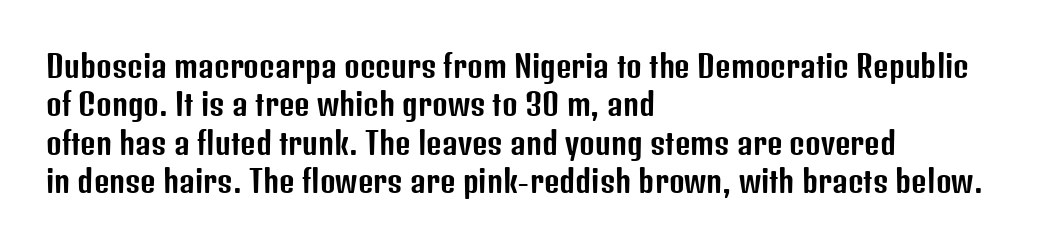
{"serif": "no", "italic": "no", "width": "condensed", "stroke_contrast": "low", "x_height": "medium", "monospaced": "no", "underline": "no", "align": "left", "line_spacing": "normal", "line_spacing_ratio": 1.28, "letter_spacing": "normal", "letter_spacing_em": 0.0, "glyph_px": 30}
